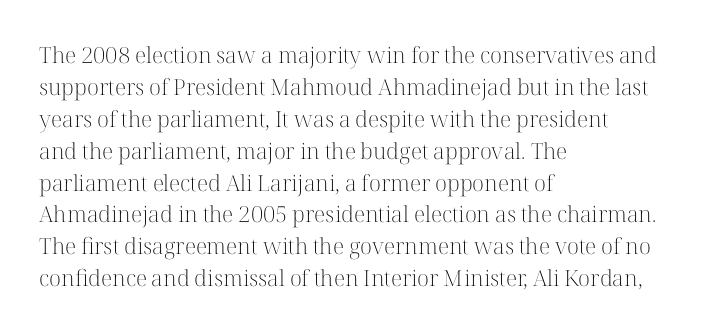
Q: Is the text bold? A: No.
Q: Is the text italic (slanted)? A: No, it is upright.
Q: Is the text underlined? A: No.
Q: How is the paragraph aligned? A: Left-aligned.
Q: Is the spacing between letters normal or unusually wide? A: Normal.
Q: Is the spacing between lines tight, normal or loose? A: Normal.
